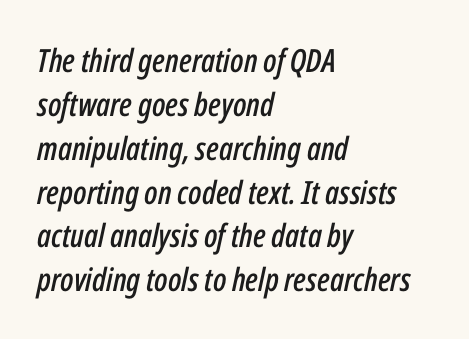
Q: Is the text italic (slanted)? A: Yes, it leans right by about 12 degrees.
Q: Is the text underlined? A: No.
Q: How is the paragraph aligned? A: Left-aligned.
Q: Is the spacing between letters normal or unusually wide? A: Normal.
Q: Is the spacing between lines tight, normal or loose? A: Normal.
Q: Width (condensed, normal, or wide)? A: Condensed.
Q: Stroke contrast? A: Low.
Q: x-height? A: Medium.
Q: Monospaced? A: No.
